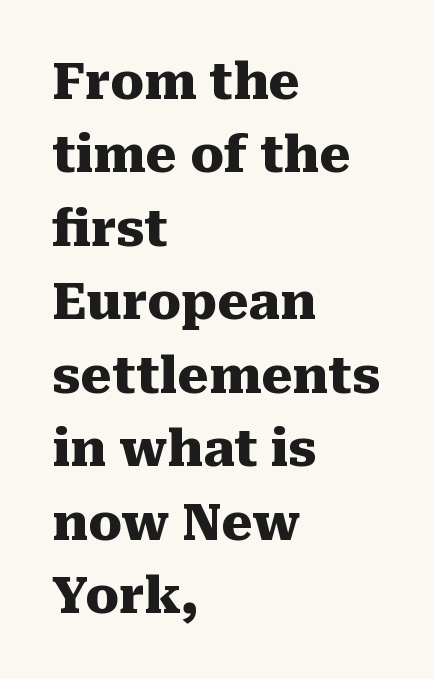
Q: Is the text bold? A: Yes.
Q: Is the text italic (slanted)? A: No, it is upright.
Q: Is the typeface a serif or a sans-serif typeface? A: Serif.
Q: Is the text underlined? A: No.
Q: How is the paragraph aligned? A: Left-aligned.
Q: Is the spacing between letters normal or unusually wide? A: Normal.
Q: Is the spacing between lines tight, normal or loose? A: Normal.
Q: Width (condensed, normal, or wide)? A: Normal.
Q: Stroke contrast? A: Medium.
Q: x-height? A: Medium.
Q: Monospaced? A: No.
